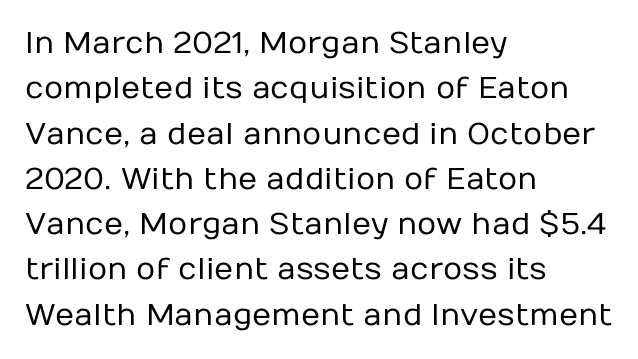
Is this a fixed-width face? No — the glyphs have proportional, varying widths. Stroke thickness stays within the range of a standard reading face or lighter. These lines are composed in type without serifs. Reading down the column, the eye jumps a familiar distance to each next line. Posture: upright roman.
